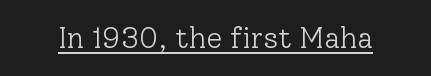
The image shows 29 px light serif type, upright; set normal letter spacing, underlined; low stroke contrast and a medium x-height.
